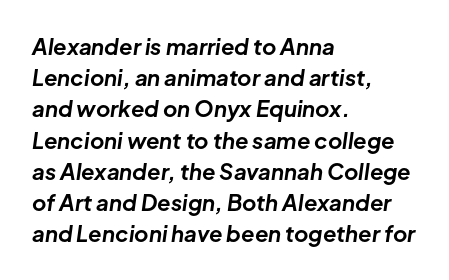
Q: Is the text bold? A: Yes.
Q: Is the text italic (slanted)? A: Yes, it leans right by about 8 degrees.
Q: Is the text underlined? A: No.
Q: How is the paragraph aligned? A: Left-aligned.
Q: Is the spacing between letters normal or unusually wide? A: Normal.
Q: Is the spacing between lines tight, normal or loose? A: Normal.
